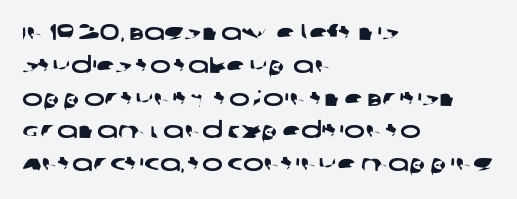
{"underline": "no", "align": "left", "line_spacing": "normal", "line_spacing_ratio": 1.49, "letter_spacing": "normal", "letter_spacing_em": 0.0, "glyph_px": 22}
